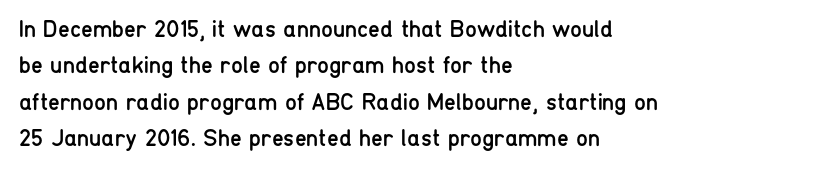
The foot of each line stays bare and open. These lines stack with their left ends in a neat column. Italic: no, the glyphs are upright roman. These lines sit exactly where default settings would place them.
